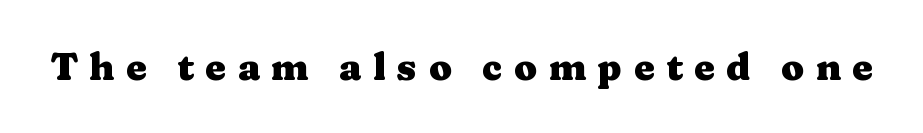
The type sits square on the baseline with zero lean. Varying glyph widths throughout — classic text-font behaviour. Compared with an ordinary text face, these strokes are far heavier — a full bold. Glyph-to-glyph distance is far greater than everyday printed text. Check where the strokes stop: tiny serifs finish them off.
